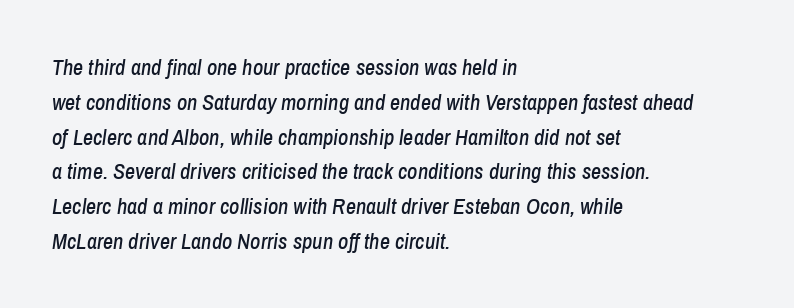
{"italic": "yes", "lean": "right", "slant_degrees": 8, "underline": "no", "align": "left", "line_spacing": "normal", "line_spacing_ratio": 1.58, "letter_spacing": "normal", "letter_spacing_em": 0.0, "glyph_px": 22}
